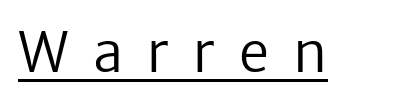
The image shows 54 px regular-weight sans-serif type, upright; set unusually wide letter spacing (+0.45 em), underlined; low stroke contrast and a medium x-height.
